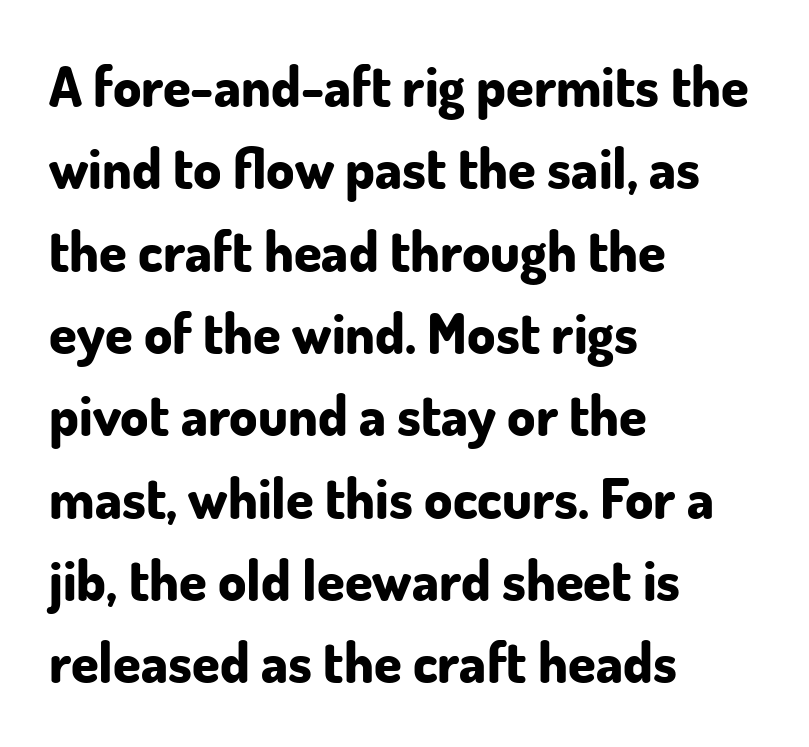
Q: Is the text bold? A: Yes.
Q: Is the text italic (slanted)? A: No, it is upright.
Q: Is the typeface a serif or a sans-serif typeface? A: Sans-serif.
Q: Is the text underlined? A: No.
Q: How is the paragraph aligned? A: Left-aligned.
Q: Is the spacing between letters normal or unusually wide? A: Normal.
Q: Is the spacing between lines tight, normal or loose? A: Normal.
Q: Width (condensed, normal, or wide)? A: Normal.
Q: Stroke contrast? A: Low.
Q: x-height? A: Small.
Q: Monospaced? A: No.
